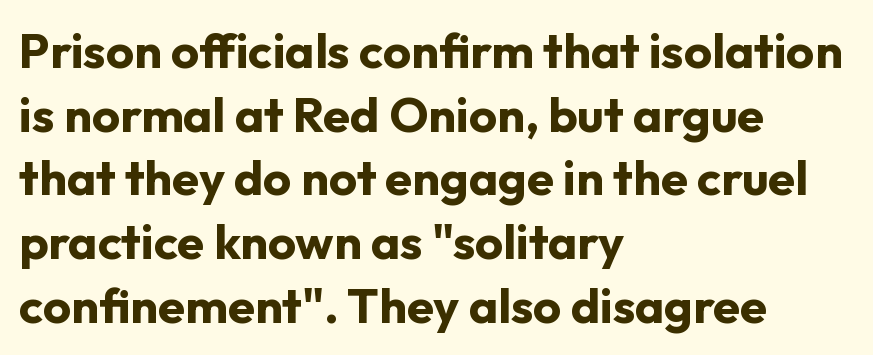
Q: Is the text bold? A: Yes.
Q: Is the text italic (slanted)? A: No, it is upright.
Q: Is the typeface a serif or a sans-serif typeface? A: Sans-serif.
Q: Is the text underlined? A: No.
Q: How is the paragraph aligned? A: Left-aligned.
Q: Is the spacing between letters normal or unusually wide? A: Normal.
Q: Is the spacing between lines tight, normal or loose? A: Normal.
Q: Width (condensed, normal, or wide)? A: Normal.
Q: Stroke contrast? A: Low.
Q: x-height? A: Medium.
Q: Monospaced? A: No.
